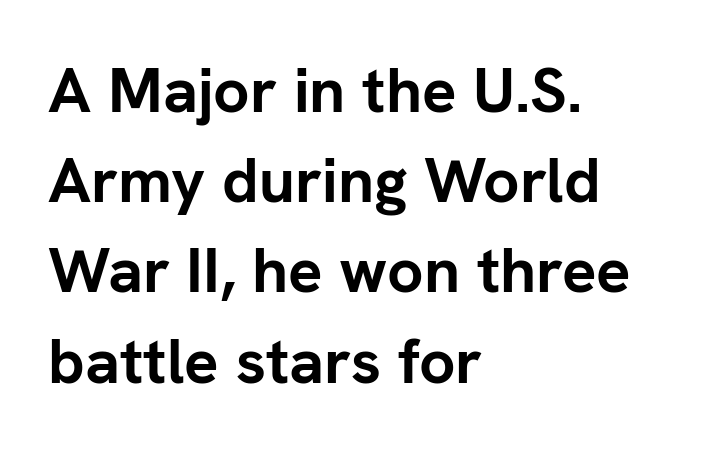
No extra tracking has been applied to these lines. Unlike a traditional serif, this face leaves its strokes unadorned. Quick note: not italic, upright. Quick note: underline off. The rendering uses a moderate line-height, typical for paragraphs. Character widths vary here, with narrow letters taking less room than wide ones.
